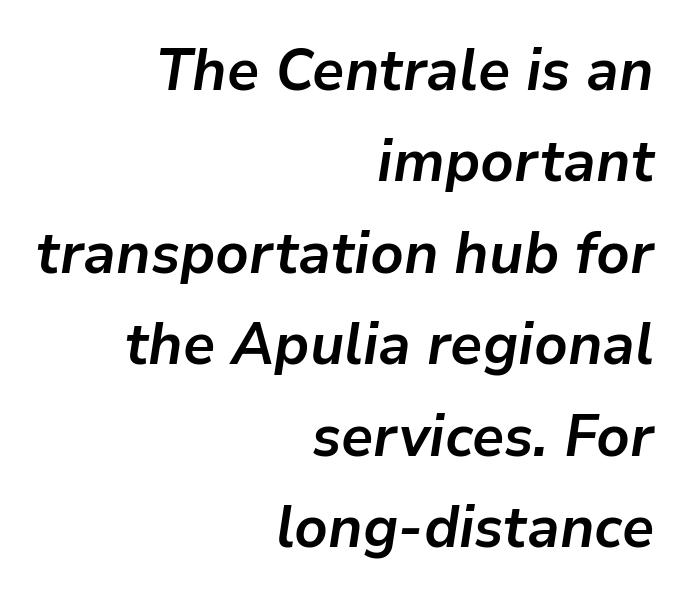
The image shows 59 px semibold type, italic (leaning right); set right-aligned, normal line spacing (1.55x), normal letter spacing, not underlined; low stroke contrast and a medium x-height.
